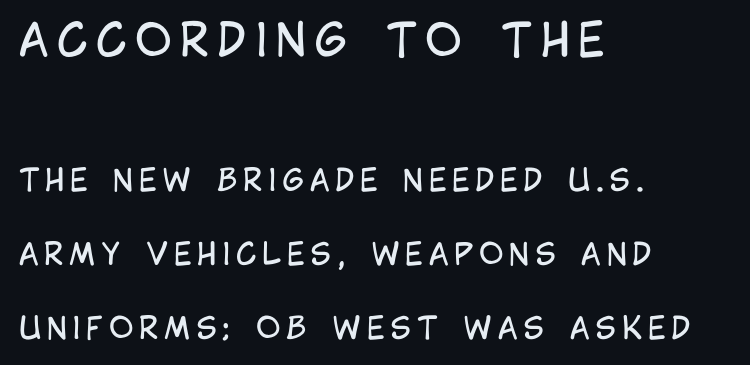
The glyphs in this specimen are sans serif. You could not count columns in this text — the font is proportionally spaced. You can tell it's not italic because the verticals are truly vertical. The lines in this sample share a left origin and differ only in where they stop.
